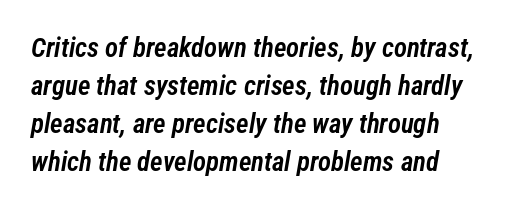
Q: Is the text bold? A: Semi-bold.
Q: Is the text italic (slanted)? A: Yes, it leans right by about 12 degrees.
Q: Is the text underlined? A: No.
Q: Is the spacing between letters normal or unusually wide? A: Normal.
Q: Is the spacing between lines tight, normal or loose? A: Normal.
